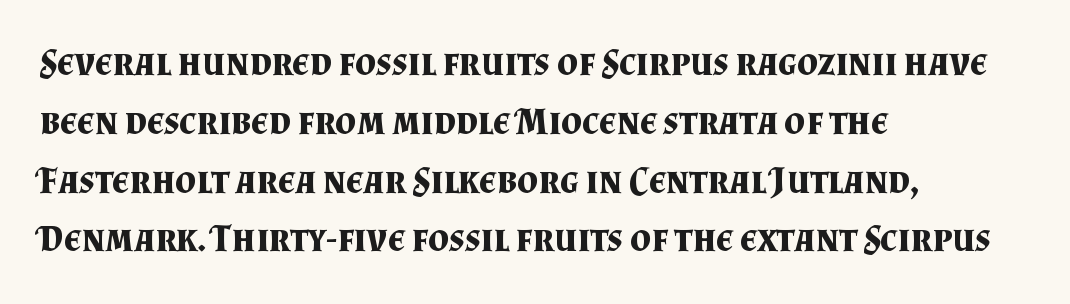
Stroke thickness is high; the sample reads as a true bold. Small tapered or slab feet sit at the stroke ends, so this counts as serif. The face used here is rendered with its standard letterfit. Caption: multi-line text, flush left, ragged right. The baseline area is clear. Quick note: interline space is typical.
